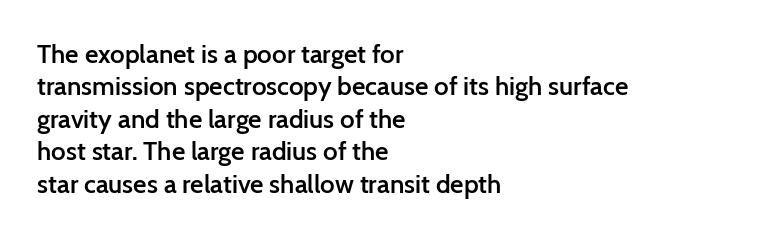
The image shows 26 px text type, upright; set left-aligned, normal line spacing (1.25x), normal letter spacing, not underlined.
